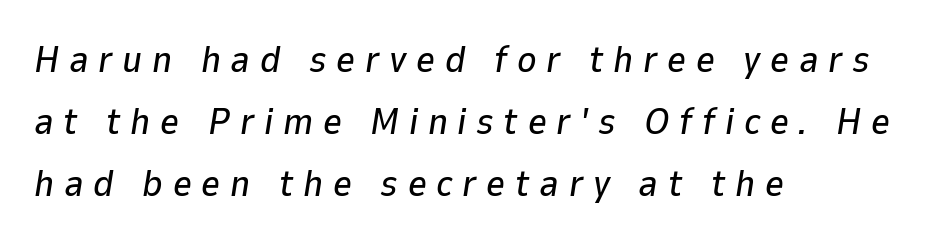
{"italic": "yes", "lean": "right", "slant_degrees": 9, "width": "normal", "stroke_contrast": "low", "x_height": "medium", "monospaced": "no", "underline": "no", "align": "left", "line_spacing": "normal", "line_spacing_ratio": 1.67, "letter_spacing": "wide", "letter_spacing_em": 0.26, "glyph_px": 37}
